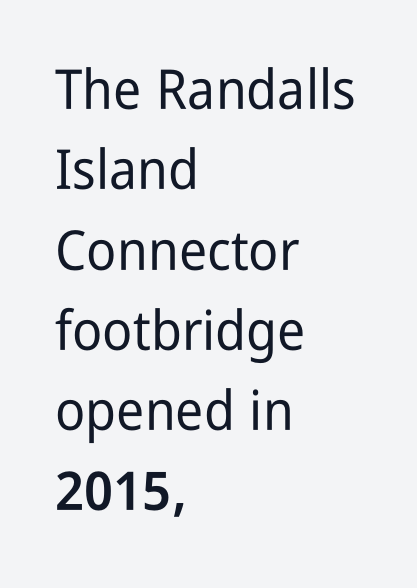
The letters advance in unequal steps, a hallmark of proportional type. The specimen omits any rule beneath the text block's lines. Honestly, the row spacing looks completely unremarkable. Letterform terminals end flat and unadorned throughout the passage.
